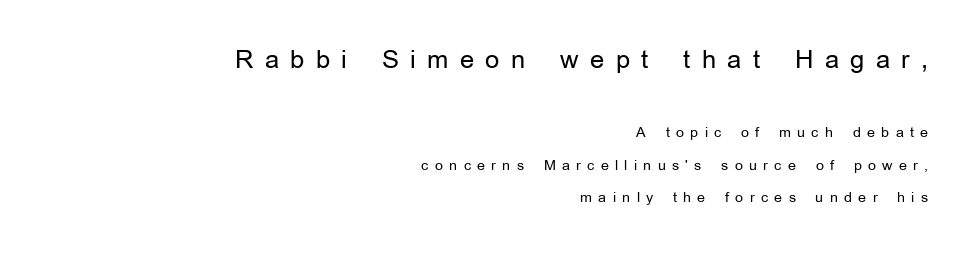
{"italic": "no", "bold": "no", "underline": "no", "align": "right", "line_spacing": "loose", "line_spacing_ratio": 2.3, "letter_spacing": "wide", "letter_spacing_em": 0.45, "larger_block": "first", "size_ratio": 1.79, "glyph_px": 25}
